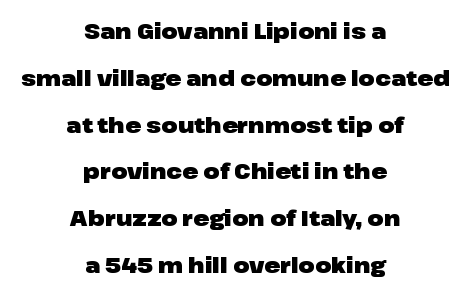
Q: Is the text bold? A: Yes.
Q: Is the text italic (slanted)? A: No, it is upright.
Q: Is the text underlined? A: No.
Q: How is the paragraph aligned? A: Centered.
Q: Is the spacing between letters normal or unusually wide? A: Normal.
Q: Is the spacing between lines tight, normal or loose? A: Loose.
